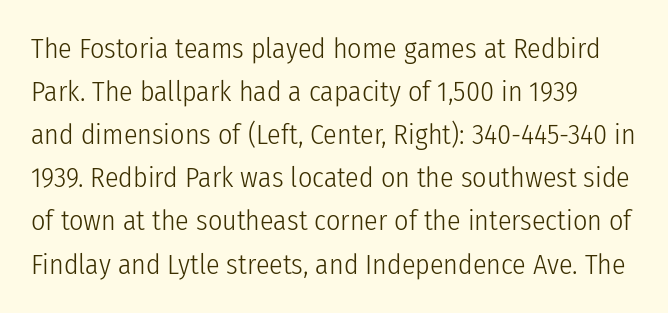
Stroke thickness stays within the range of a standard reading face or lighter. Evenly set lines give the paragraph a standard silhouette. The lettering stays uniformly vertical, giving the passage a roman look. The rendering keeps characters at their native spacing. Check the space under the baseline: it is left empty. The rendering shows plain stroke endings on the letterforms — a sans-serif design.
